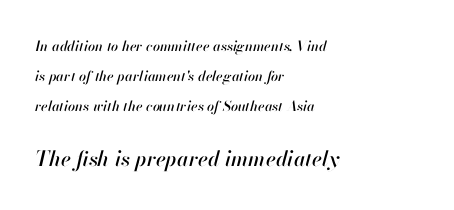
The image shows 21 px text type, italic (leaning right); set left-aligned, loose line spacing (2.14x), normal letter spacing, not underlined; the second (bottom) block is 1.5x larger.
